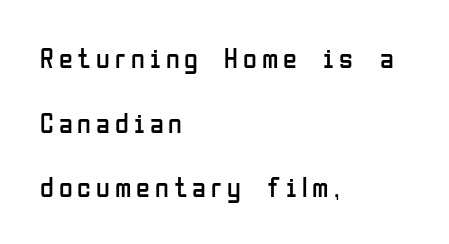
Letters rest on an invisible, unmarked baseline. You could not count columns in this text — the font is proportionally spaced. Honestly, the rows look like they've been pulled way apart. No italicization has been applied; the sample stays upright. Compared with a centered layout, this one pins lines to the left instead.
